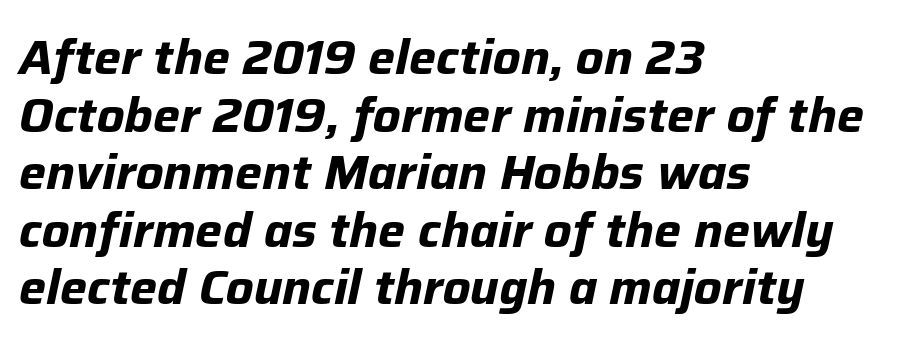
{"italic": "yes", "lean": "right", "slant_degrees": 12, "bold": "yes", "weight": "bold", "width": "normal", "stroke_contrast": "low", "x_height": "medium", "monospaced": "no", "underline": "no", "align": "left", "line_spacing_ratio": 1.2, "letter_spacing": "normal", "letter_spacing_em": 0.0, "glyph_px": 48}
